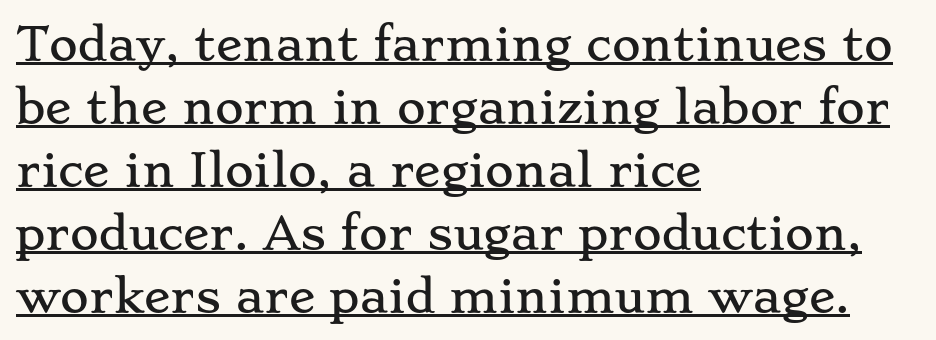
The image shows 44 px wide serif type, upright; set left-aligned, normal line spacing (1.43x), normal letter spacing, underlined; low stroke contrast and a small x-height.
